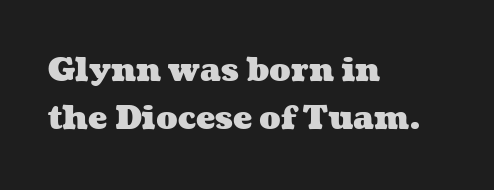
The lines are quadded left. Set as a true bold cut, around the 700 mark. This rendering features lettering with no underline. Leading: standard.
